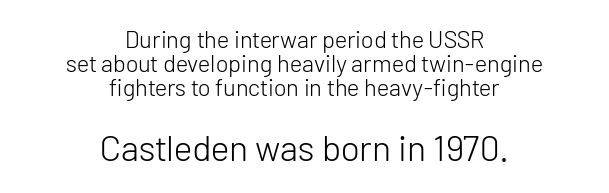
{"serif": "no", "italic": "no", "bold": "no", "weight": "light", "width": "normal", "stroke_contrast": "low", "x_height": "medium", "monospaced": "no", "underline": "no", "align": "center", "line_spacing": "tight", "line_spacing_ratio": 1.0, "letter_spacing": "normal", "letter_spacing_em": 0.0, "larger_block": "second", "size_ratio": 1.5, "glyph_px": 36}
